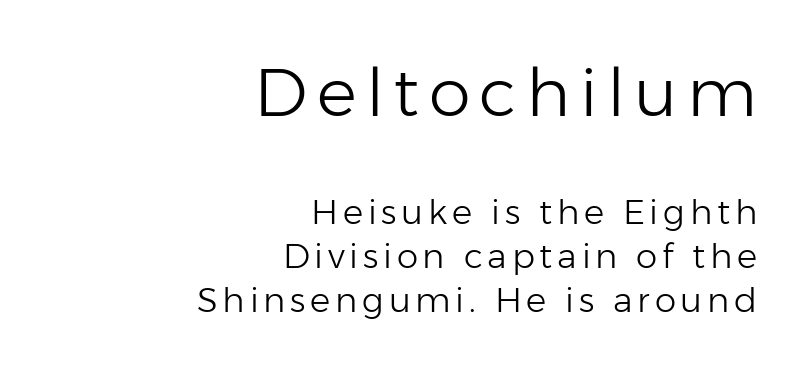
The image shows 67 px light sans-serif type, upright; set right-aligned, normal line spacing (1.29x), not underlined; the first (top) block is 1.97x larger; low stroke contrast and a medium x-height.
